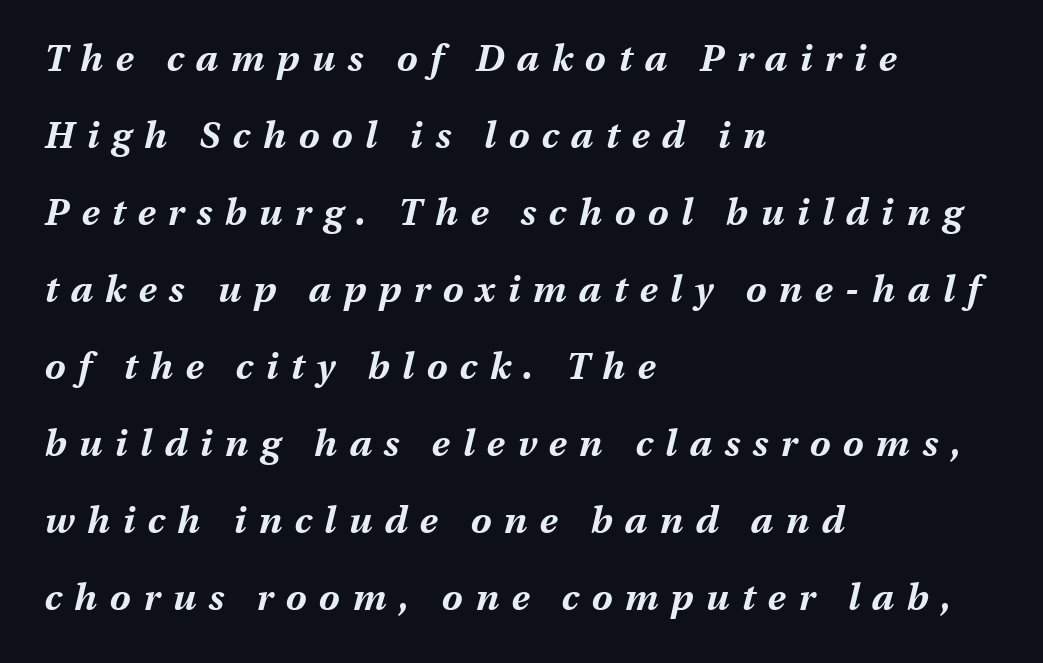
The image shows 37 px bold type, italic (leaning right); set left-aligned, loose line spacing (2.08x), unusually wide letter spacing (+0.34 em), not underlined; medium stroke contrast and a medium x-height.
